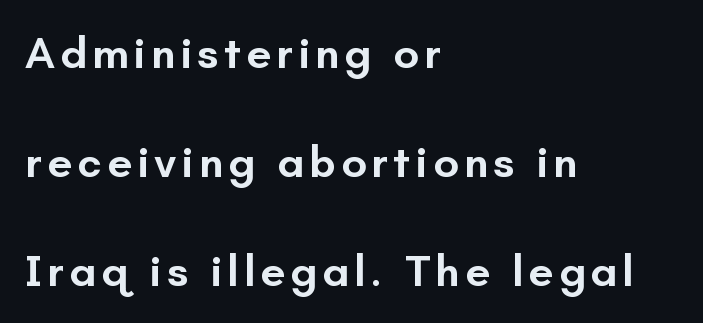
The passage shown stacks its lines with a broad gap. Nobody drew a line under any word here. Spacing verdict: proportional, widths tailored to each character. The type family on display is of the sans-serif kind.
